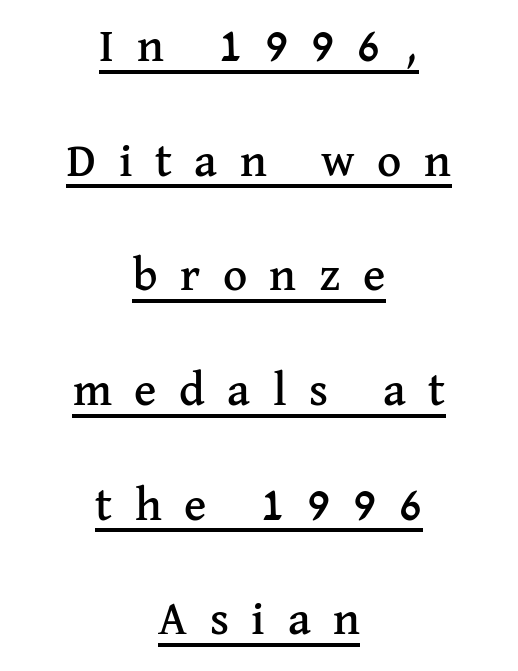
Baseline-to-baseline distance is far greater than the letter height. A student would call this center alignment; a typographer would say set centered. A typesetter would call this heavily tracked-out type. Rendered with straight, roman letterforms.
